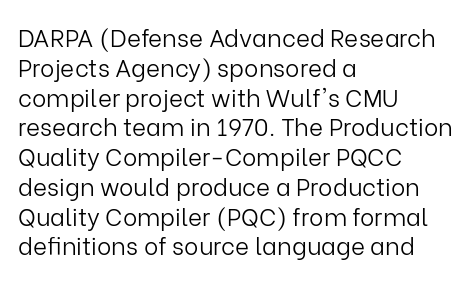
The image shows 24 px text type, upright; set left-aligned, line spacing 1.24x, normal letter spacing, not underlined.
